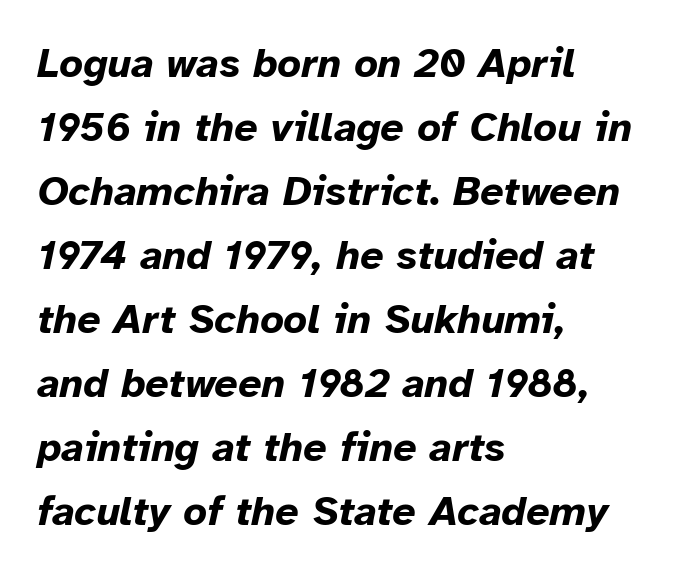
Q: Is the text bold? A: Yes.
Q: Is the text italic (slanted)? A: Yes, it leans right by about 12 degrees.
Q: Is the text underlined? A: No.
Q: How is the paragraph aligned? A: Left-aligned.
Q: Is the spacing between letters normal or unusually wide? A: Normal.
Q: Is the spacing between lines tight, normal or loose? A: Normal.
Q: Width (condensed, normal, or wide)? A: Normal.
Q: Stroke contrast? A: Low.
Q: x-height? A: Medium.
Q: Monospaced? A: No.
